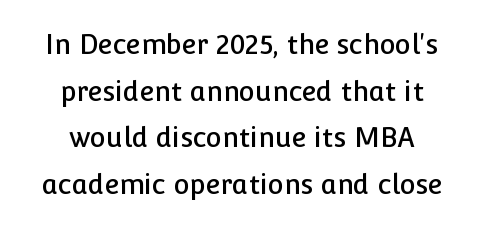
Q: Is the text italic (slanted)? A: No, it is upright.
Q: Is the text underlined? A: No.
Q: Is the spacing between letters normal or unusually wide? A: Normal.
